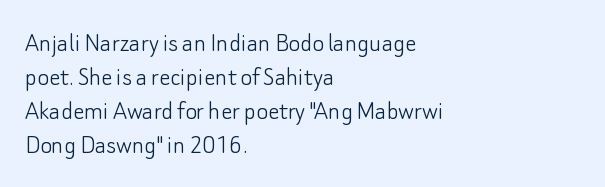
The cut favours lightness, reaching ordinary text weight at its darkest. Each word holds together tightly as a unit, with standard inter-letter gaps. Descender tails drop into unmarked territory. Does the lettering tilt? It doesn't — this is upright. The face used here is proportionally spaced, like ordinary book or web type. Teacher's note: observe the even left margin — that is flush-left alignment.
